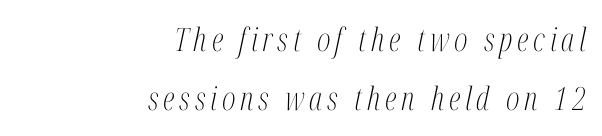
The image shows 32 px light, condensed serif type, italic (leaning right); set right-aligned, line spacing 1.84x, not underlined; medium stroke contrast and a medium x-height.
